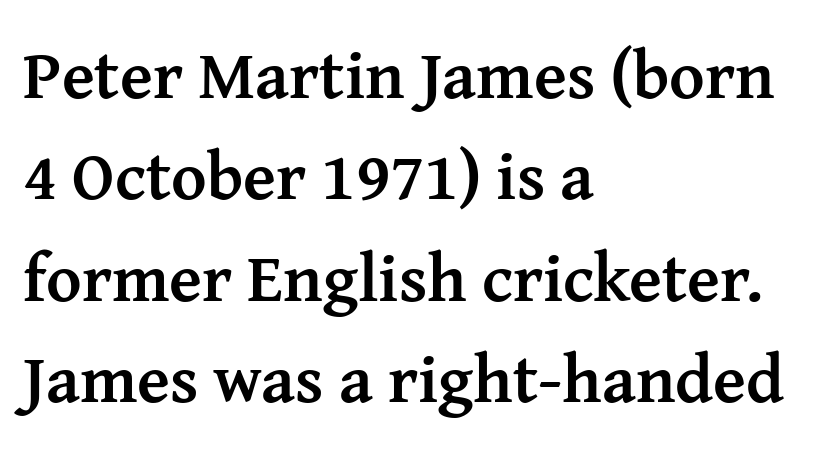
{"serif": "yes", "italic": "no", "bold": "yes", "weight": "semibold", "width": "normal", "stroke_contrast": "medium", "x_height": "medium", "monospaced": "no", "underline": "no", "align": "left", "line_spacing": "normal", "line_spacing_ratio": 1.49, "letter_spacing": "normal", "letter_spacing_em": 0.0, "glyph_px": 68}
